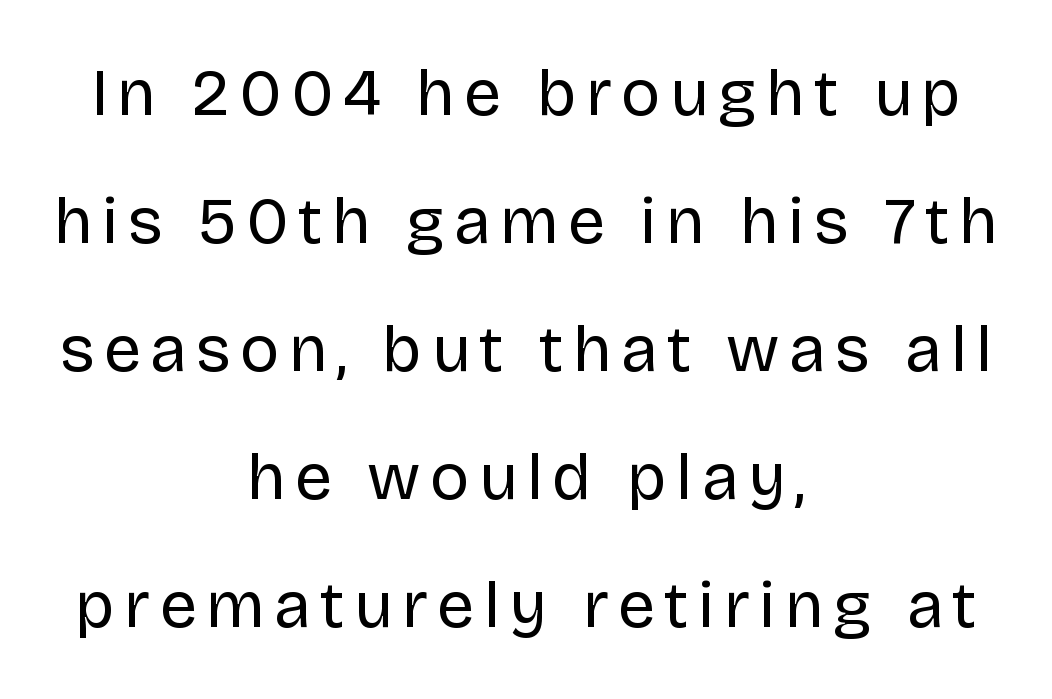
{"serif": "no", "italic": "no", "bold": "no", "weight": "regular", "width": "normal", "stroke_contrast": "low", "x_height": "large", "monospaced": "no", "underline": "no", "align": "center", "line_spacing": "loose", "line_spacing_ratio": 1.94, "glyph_px": 66}
